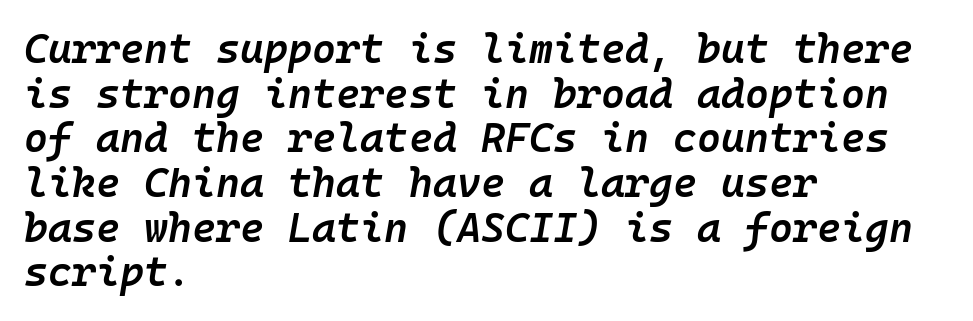
Descenders hang freely into open space. Compared with typical body copy, the letter spacing here is the same. In terms of posture, this sample is oblique. Caption: multi-line text, flush left, ragged right.
